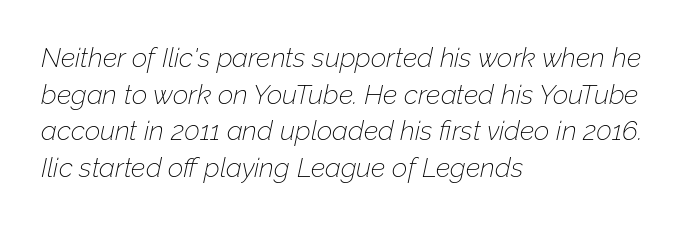
The image shows 27 px text type, italic (leaning right); set left-aligned, normal line spacing (1.36x), normal letter spacing, not underlined.
